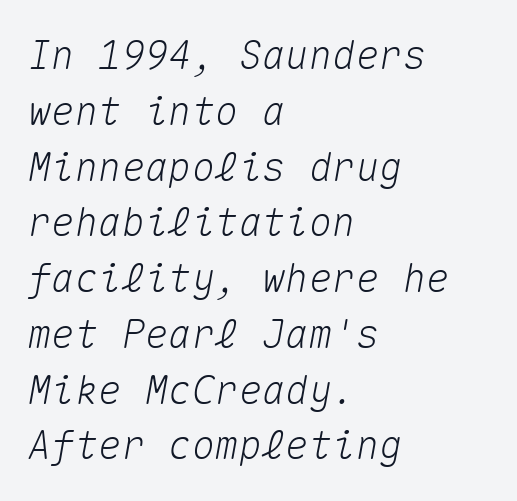
Q: Is the text italic (slanted)? A: Yes, it leans right by about 10 degrees.
Q: Is the text underlined? A: No.
Q: How is the paragraph aligned? A: Left-aligned.
Q: Is the spacing between letters normal or unusually wide? A: Normal.
Q: Is the spacing between lines tight, normal or loose? A: Normal.
Q: Width (condensed, normal, or wide)? A: Normal.
Q: Stroke contrast? A: Medium.
Q: x-height? A: Medium.
Q: Monospaced? A: Yes.
